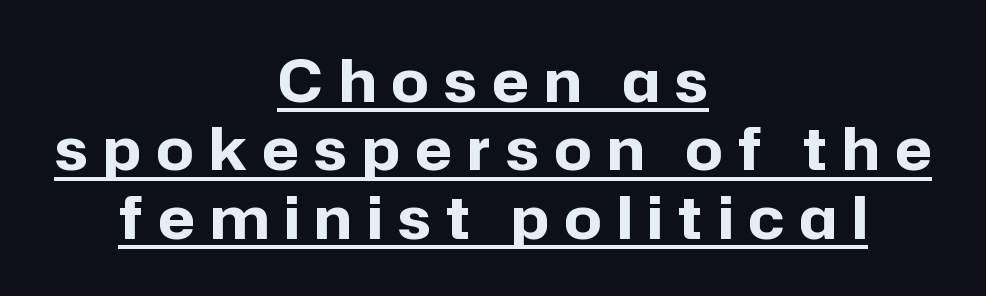
The image shows 58 px bold sans-serif type, upright; set centered, line spacing 1.18x, unusually wide letter spacing (+0.27 em), underlined; low stroke contrast and a medium x-height.
